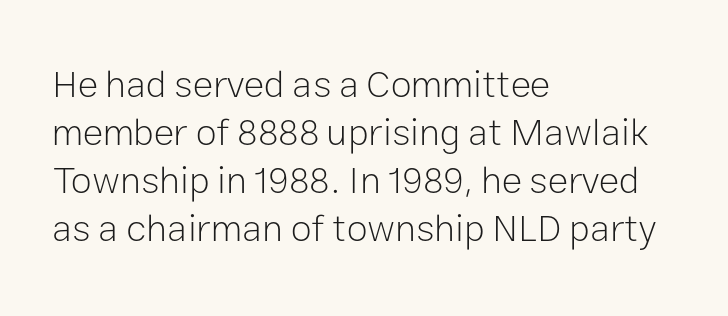
Ordinary non-slanted type is in use. In CSS terms this would be text-align: left. The passage shown is typeset with a sans-serif family. Type without underlining. The letters advance in unequal steps, a hallmark of proportional type.
